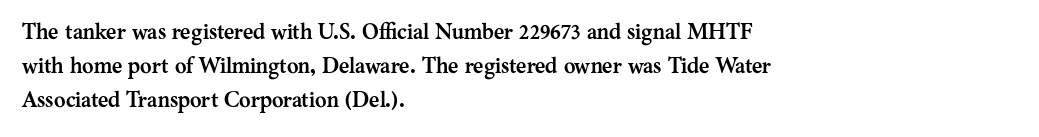
The image shows 22 px bold type, upright; set left-aligned, normal line spacing (1.54x), normal letter spacing, not underlined.
